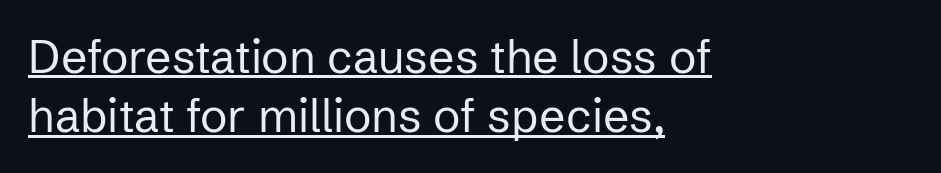
{"serif": "no", "italic": "no", "bold": "no", "weight": "regular", "width": "normal", "stroke_contrast": "low", "x_height": "medium", "monospaced": "no", "underline": "yes", "align": "left", "line_spacing": "normal", "line_spacing_ratio": 1.29, "letter_spacing": "normal", "letter_spacing_em": 0.0, "glyph_px": 46}
